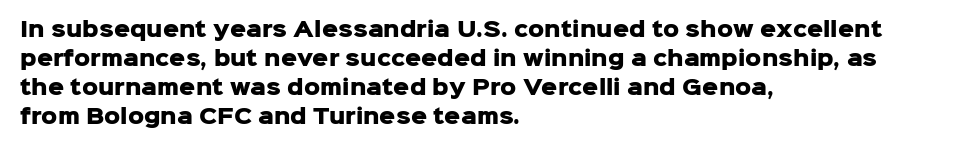
{"italic": "no", "bold": "yes", "underline": "no", "align": "left", "line_spacing": "normal", "line_spacing_ratio": 1.45, "letter_spacing": "normal", "letter_spacing_em": 0.0, "glyph_px": 20}
